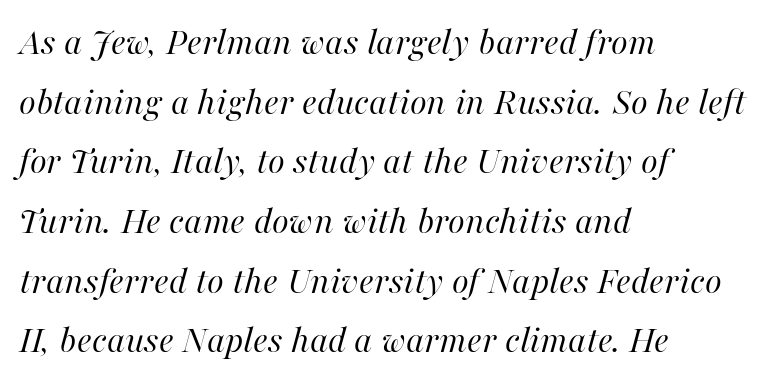
Q: Is the text bold? A: No.
Q: Is the text italic (slanted)? A: Yes, it leans right by about 16 degrees.
Q: Is the text underlined? A: No.
Q: How is the paragraph aligned? A: Left-aligned.
Q: Is the spacing between letters normal or unusually wide? A: Normal.
Q: Is the spacing between lines tight, normal or loose? A: Normal.
Q: Width (condensed, normal, or wide)? A: Normal.
Q: Stroke contrast? A: High.
Q: x-height? A: Medium.
Q: Monospaced? A: No.
